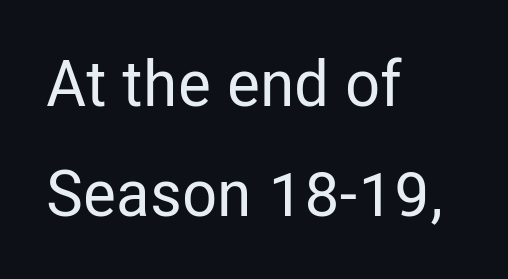
Q: Is the text italic (slanted)? A: No, it is upright.
Q: Is the typeface a serif or a sans-serif typeface? A: Sans-serif.
Q: Is the text underlined? A: No.
Q: How is the paragraph aligned? A: Left-aligned.
Q: Is the spacing between letters normal or unusually wide? A: Normal.
Q: Width (condensed, normal, or wide)? A: Condensed.
Q: Stroke contrast? A: Low.
Q: x-height? A: Medium.
Q: Monospaced? A: No.
